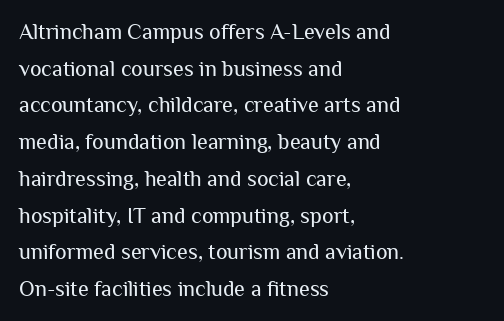
On a weight scale, this lands at 450 or below. Every row of glyphs begins at an identical x-position on the left. A typesetter would call this zero additional tracking. The specimen reads as upright at a glance. If you measured baseline to baseline, you'd find a middling distance. Lines of text with bare space underneath.
